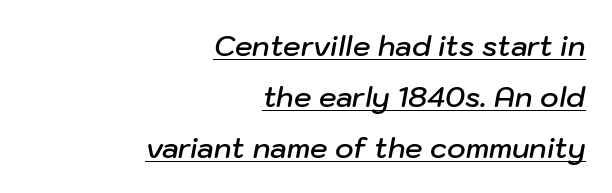
The image shows 28 px semibold type, italic (leaning right); set right-aligned, line spacing 1.82x, normal letter spacing, underlined; low stroke contrast and a medium x-height.
